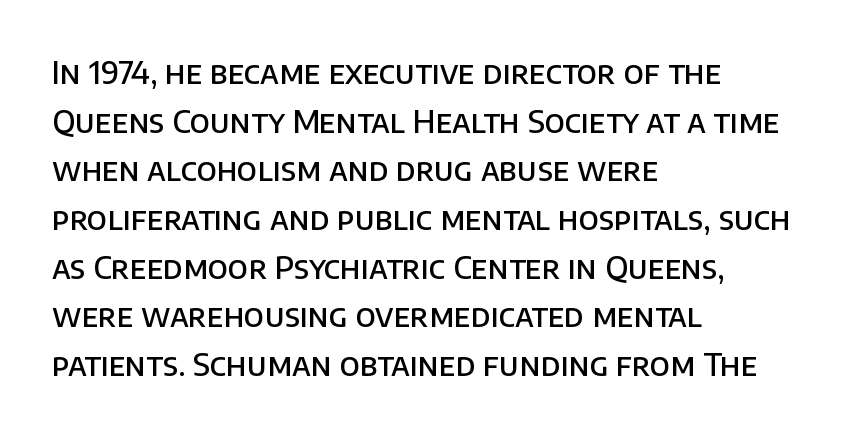
{"serif": "no", "italic": "no", "bold": "semi", "weight": "semibold", "width": "normal", "stroke_contrast": "low", "x_height": "large", "monospaced": "no", "underline": "no", "align": "left", "line_spacing": "normal", "line_spacing_ratio": 1.57, "letter_spacing": "normal", "letter_spacing_em": 0.0, "glyph_px": 31}
